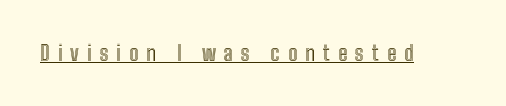
{"italic": "no", "underline": "yes", "letter_spacing": "wide", "letter_spacing_em": 0.38, "glyph_px": 21}
